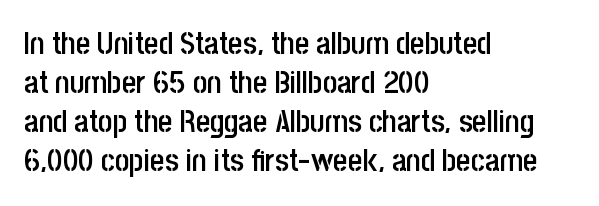
Q: Is the text bold? A: Semi-bold.
Q: Is the text italic (slanted)? A: No, it is upright.
Q: Is the typeface a serif or a sans-serif typeface? A: Sans-serif.
Q: Is the text underlined? A: No.
Q: How is the paragraph aligned? A: Left-aligned.
Q: Is the spacing between letters normal or unusually wide? A: Normal.
Q: Is the spacing between lines tight, normal or loose? A: Normal.
Q: Width (condensed, normal, or wide)? A: Condensed.
Q: Stroke contrast? A: Low.
Q: x-height? A: Large.
Q: Monospaced? A: No.
